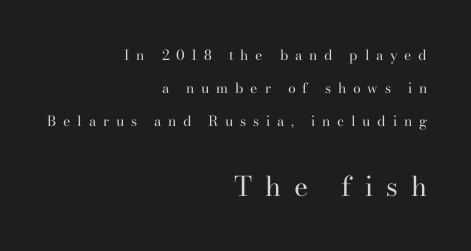
{"italic": "no", "bold": "no", "underline": "no", "align": "right", "line_spacing": "loose", "line_spacing_ratio": 2.36, "letter_spacing": "wide", "letter_spacing_em": 0.48, "larger_block": "second", "size_ratio": 1.93, "glyph_px": 27}
